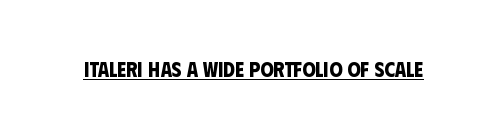
Q: Is the text bold? A: Yes.
Q: Is the text underlined? A: Yes.
Q: Is the spacing between letters normal or unusually wide? A: Normal.
